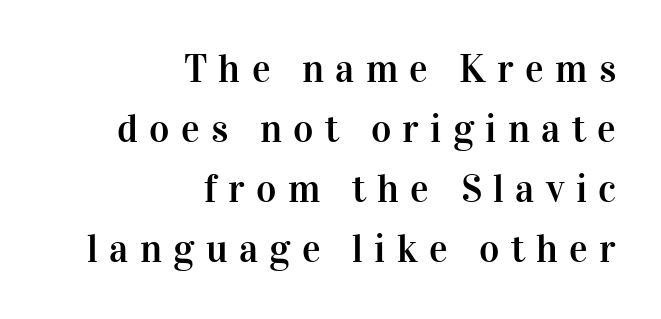
Honestly, the letter spacing is so wide it's the main thing you notice. Type style note: has serifs. Reading down the column, the eye jumps a familiar distance to each next line. This rendering features lettering with no underline. Short and long lines alike share a common ending point at right. Varying glyph widths throughout — classic text-font behaviour.
